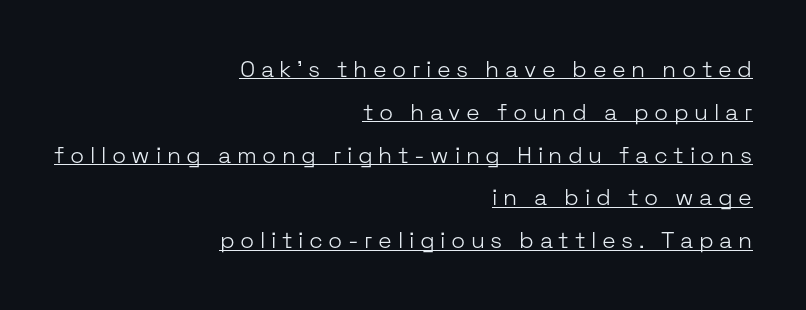
The image shows 23 px text type, upright; set right-aligned, line spacing 1.86x, unusually wide letter spacing (+0.24 em), underlined.
